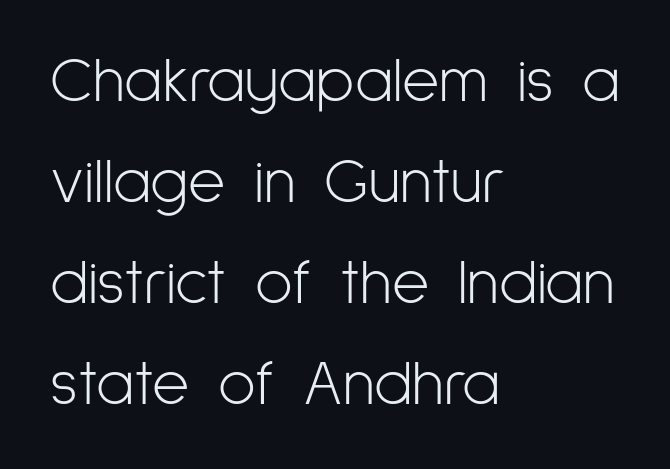
The image shows 64 px light, condensed sans-serif type, upright; set left-aligned, normal line spacing (1.58x), normal letter spacing, not underlined; low stroke contrast and a medium x-height.
